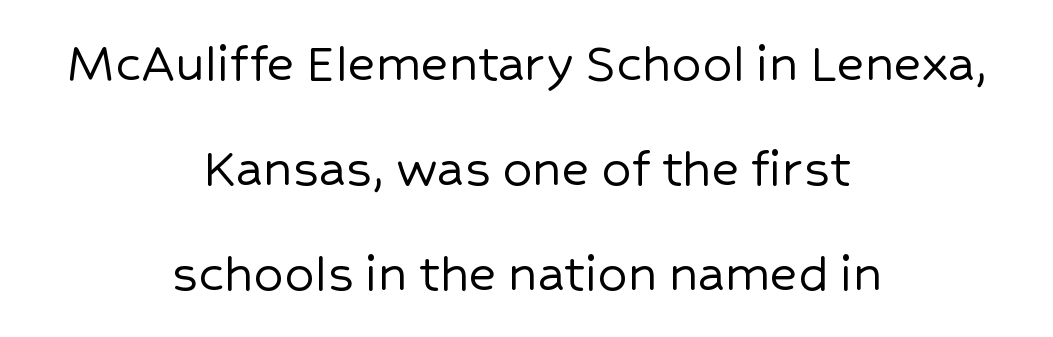
Q: Is the text italic (slanted)? A: No, it is upright.
Q: Is the typeface a serif or a sans-serif typeface? A: Sans-serif.
Q: Is the text underlined? A: No.
Q: How is the paragraph aligned? A: Centered.
Q: Is the spacing between letters normal or unusually wide? A: Normal.
Q: Width (condensed, normal, or wide)? A: Normal.
Q: Stroke contrast? A: Low.
Q: x-height? A: Medium.
Q: Monospaced? A: No.
